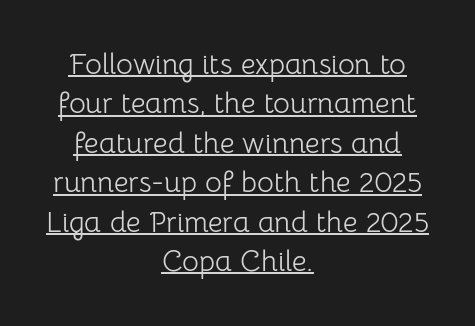
The image shows 29 px light sans-serif type, upright; set centered, normal line spacing (1.36x), normal letter spacing, underlined; low stroke contrast and a medium x-height.
